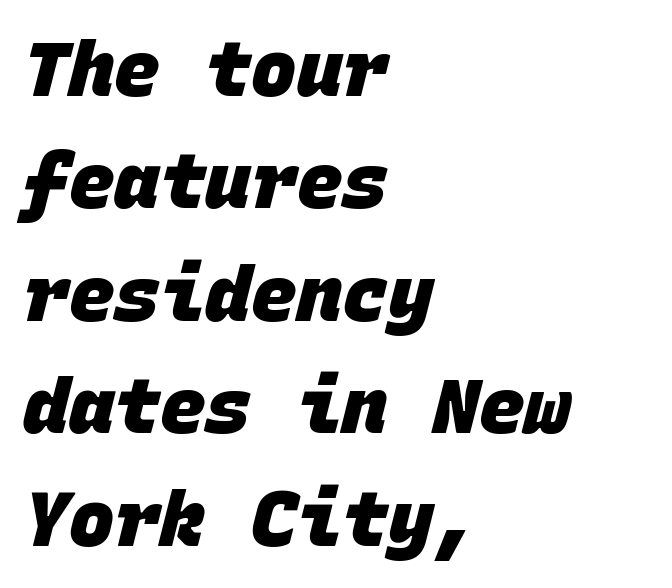
Q: Is the text bold? A: Yes.
Q: Is the typeface a serif or a sans-serif typeface? A: Sans-serif.
Q: Is the text underlined? A: No.
Q: How is the paragraph aligned? A: Left-aligned.
Q: Is the spacing between letters normal or unusually wide? A: Normal.
Q: Is the spacing between lines tight, normal or loose? A: Normal.
Q: Width (condensed, normal, or wide)? A: Normal.
Q: Stroke contrast? A: Low.
Q: x-height? A: Large.
Q: Monospaced? A: Yes.
